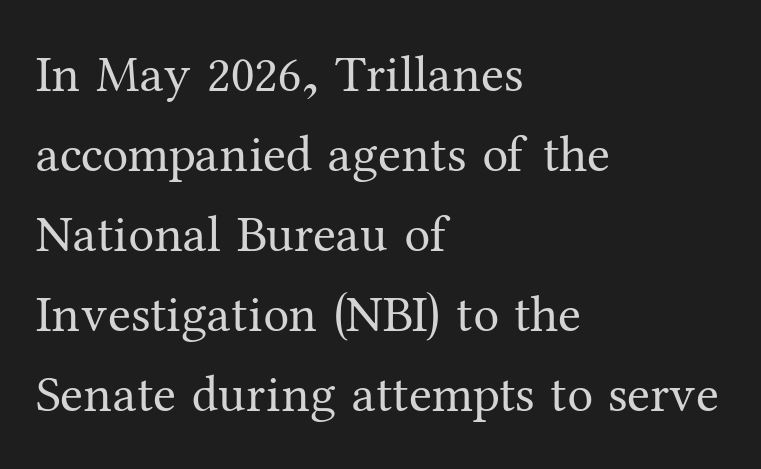
The image shows 52 px regular-weight serif type, upright; set left-aligned, normal line spacing (1.54x), normal letter spacing, not underlined; medium stroke contrast and a medium x-height.
